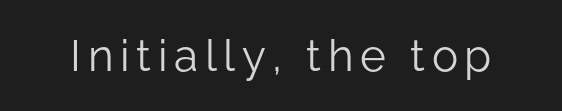
The face used here is proportionally spaced, like ordinary book or web type. Typographically, this falls in the sans-serif category. Any mark beneath the type? The region is blank. A quiet, ordinary-to-light weight characterises the typeface. Tall strokes in this sample are plumb rather than angled.
